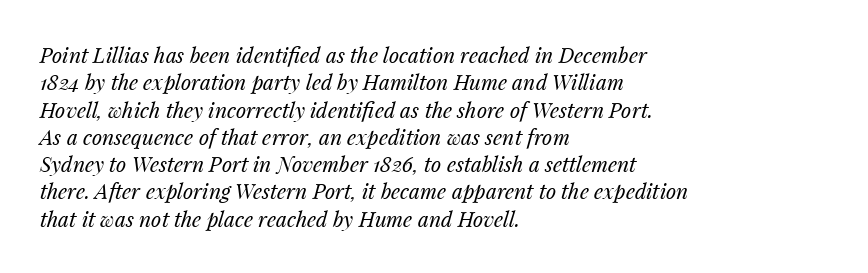
The image shows 21 px text type, italic (leaning right); set left-aligned, normal line spacing (1.3x), normal letter spacing, not underlined.
